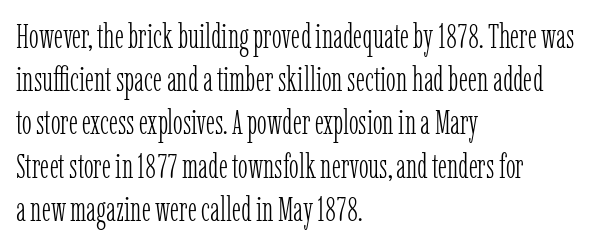
{"serif": "yes", "italic": "no", "bold": "no", "weight": "light", "width": "condensed", "stroke_contrast": "low", "x_height": "medium", "monospaced": "no", "underline": "no", "align": "left", "line_spacing": "normal", "line_spacing_ratio": 1.31, "letter_spacing": "normal", "letter_spacing_em": 0.0, "glyph_px": 33}
